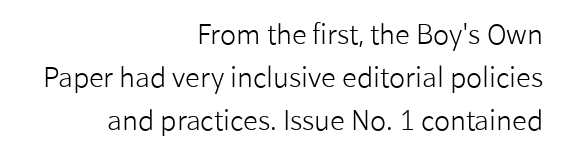
The letters sit at their default tracking, neither squeezed nor spread. Honestly, the row spacing looks completely unremarkable. Visually the block forms a straight wall on the right and a jagged coastline on the left. This sample uses an upright cut, with every glyph sitting square on the baseline. The space beneath each line is pristine and unruled. No heavy texture on the line: the type isn't bold.
